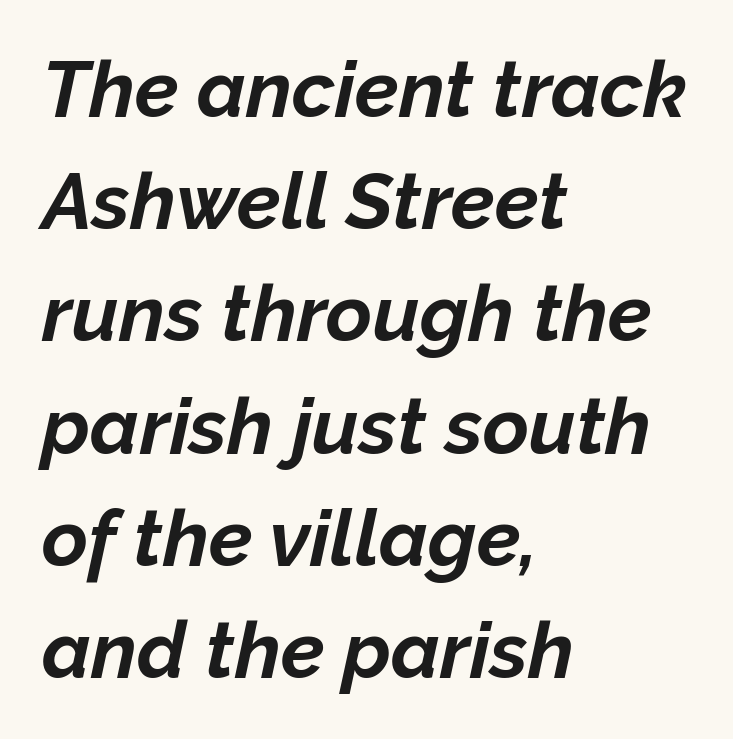
The horizontal fit of the characters is conventional and even. You could not count columns in this text — the font is proportionally spaced. Successive baselines arrive at the customary interval. Horizontal alignment here is leftward, the default for most running prose. Set as a true bold cut, around the 700 mark. A bare baseline throughout the passage.
